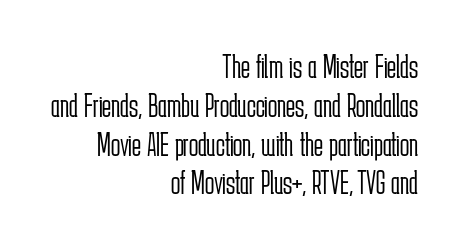
The image shows 34 px light, condensed sans-serif type, upright; set right-aligned, tight line spacing (1.14x), normal letter spacing, not underlined; low stroke contrast and a medium x-height.
